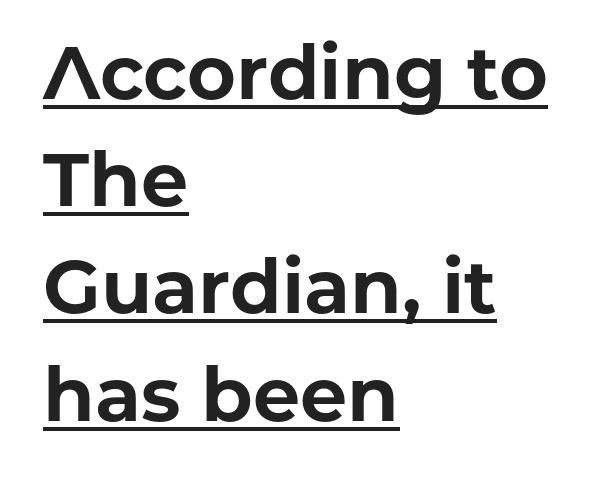
Stroke thickness is high; the sample reads as a true bold. The type is set solid horizontally, with unmodified tracking. This is the regular roman posture of the typeface. The rendering uses natural spacing where letterforms have individual widths. The letters carry no serifs — their stems end cleanly without finishing strokes. These lines sit exactly where default settings would place them.
